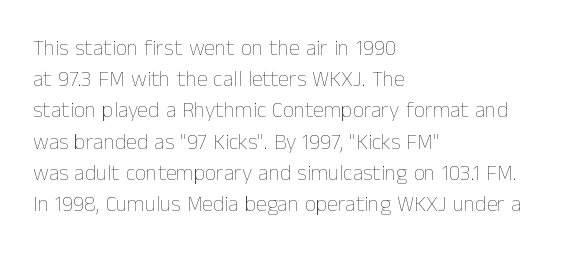
{"italic": "no", "bold": "no", "underline": "no", "align": "left", "line_spacing": "normal", "line_spacing_ratio": 1.42, "letter_spacing": "normal", "letter_spacing_em": 0.0, "glyph_px": 22}
